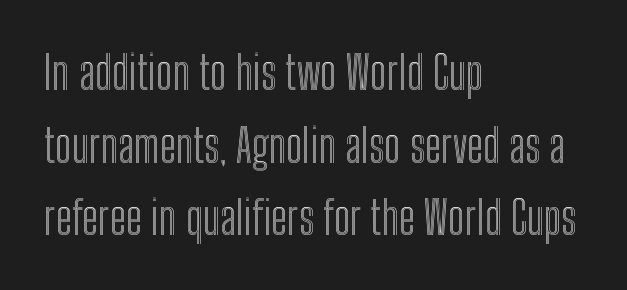
The image shows 46 px condensed type, upright; set left-aligned, normal line spacing (1.58x), normal letter spacing, not underlined; a medium x-height.
